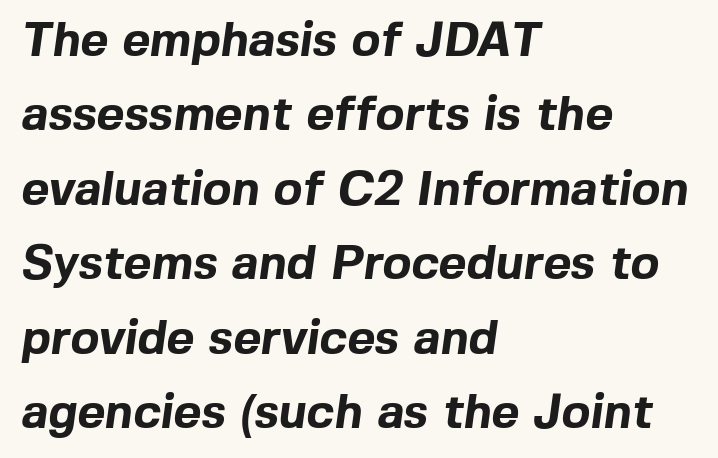
{"serif": "no", "bold": "yes", "weight": "bold", "width": "normal", "x_height": "medium", "monospaced": "no", "underline": "no", "align": "left", "line_spacing": "normal", "line_spacing_ratio": 1.55, "letter_spacing": "normal", "letter_spacing_em": 0.0, "glyph_px": 48}
